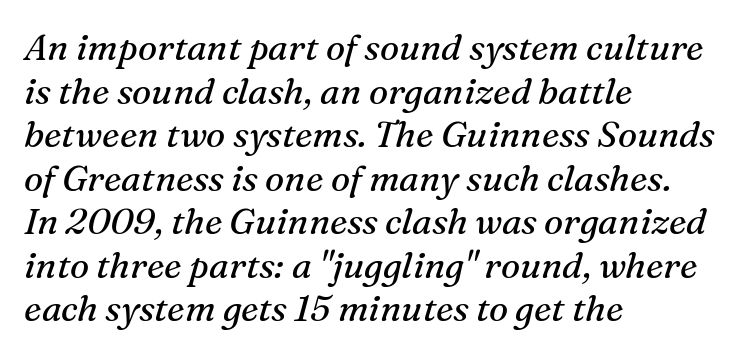
The image shows 36 px regular-weight serif type, italic (leaning right); set left-aligned, line spacing 1.21x, normal letter spacing, not underlined; medium stroke contrast and a medium x-height.
